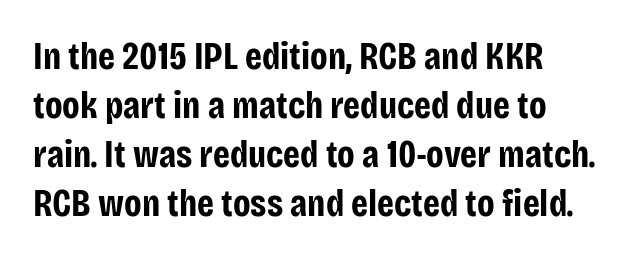
{"serif": "no", "italic": "no", "bold": "yes", "weight": "bold", "width": "condensed", "stroke_contrast": "low", "x_height": "large", "monospaced": "no", "underline": "no", "line_spacing": "normal", "line_spacing_ratio": 1.29, "letter_spacing": "normal", "letter_spacing_em": 0.0, "glyph_px": 38}
